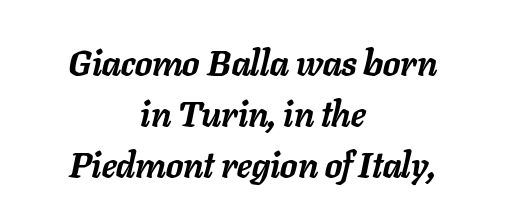
Is this a fixed-width face? No — the glyphs have proportional, varying widths. This is oblique type, the kind used for emphasis or titles. The lines sit at an ordinary, default distance from one another. This rendering features lettering with no underline.
